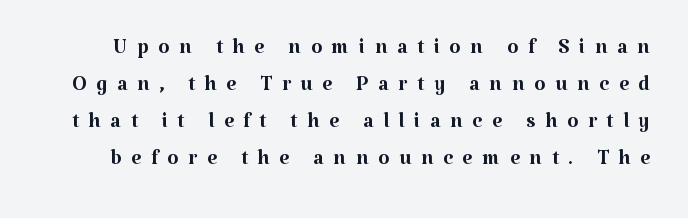
Q: Is the text bold? A: No.
Q: Is the text italic (slanted)? A: No, it is upright.
Q: Is the typeface a serif or a sans-serif typeface? A: Serif.
Q: Is the text underlined? A: No.
Q: Is the spacing between letters normal or unusually wide? A: Unusually wide.
Q: Is the spacing between lines tight, normal or loose? A: Normal.
Q: Width (condensed, normal, or wide)? A: Normal.
Q: Stroke contrast? A: Medium.
Q: x-height? A: Medium.
Q: Monospaced? A: No.
